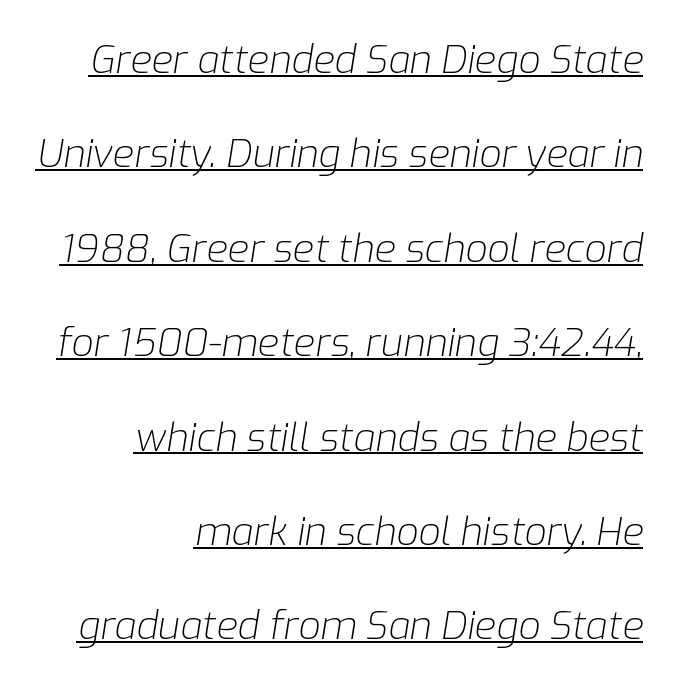
Q: Is the text bold? A: No.
Q: Is the text italic (slanted)? A: Yes, it leans right by about 9 degrees.
Q: Is the text underlined? A: Yes.
Q: How is the paragraph aligned? A: Right-aligned.
Q: Is the spacing between letters normal or unusually wide? A: Normal.
Q: Is the spacing between lines tight, normal or loose? A: Loose.
Q: Width (condensed, normal, or wide)? A: Normal.
Q: Stroke contrast? A: Low.
Q: x-height? A: Medium.
Q: Monospaced? A: No.
